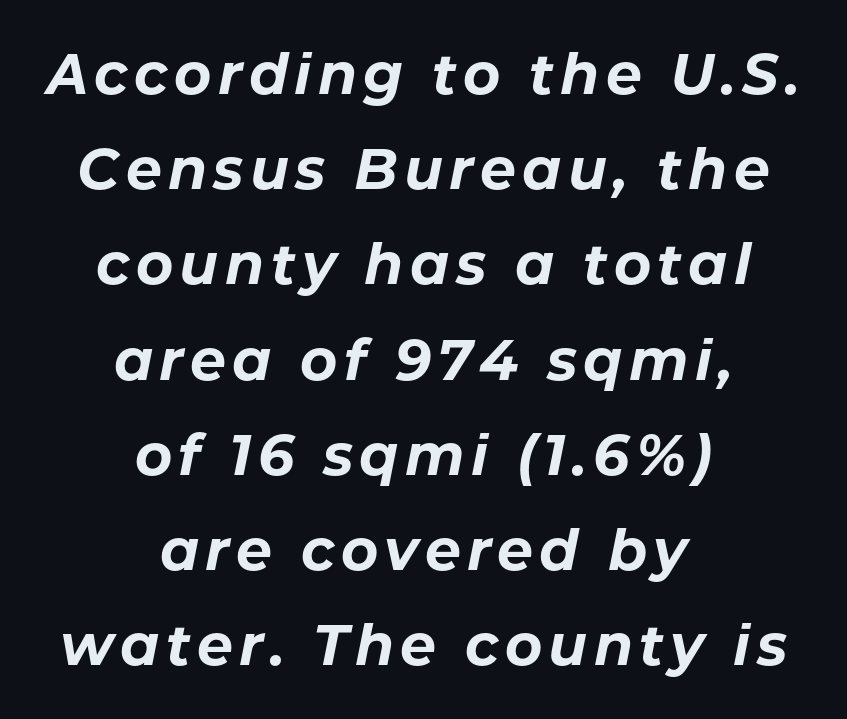
The passage shown is emphatically bold. Words float on clear page, feet unadorned. Vertical spacing — default. The text carries the slant typical of an italic or oblique font.
